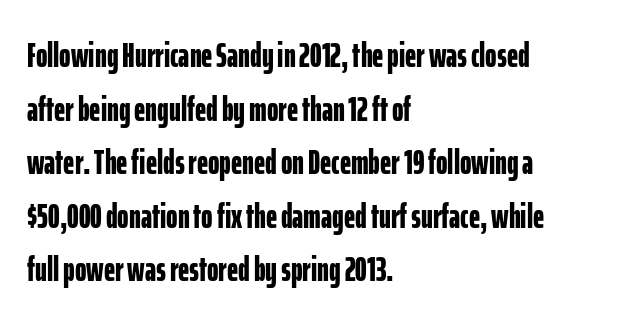
Q: Is the text bold? A: Yes.
Q: Is the text italic (slanted)? A: No, it is upright.
Q: Is the typeface a serif or a sans-serif typeface? A: Sans-serif.
Q: Is the text underlined? A: No.
Q: How is the paragraph aligned? A: Left-aligned.
Q: Is the spacing between letters normal or unusually wide? A: Normal.
Q: Is the spacing between lines tight, normal or loose? A: Normal.
Q: Width (condensed, normal, or wide)? A: Condensed.
Q: Stroke contrast? A: Low.
Q: x-height? A: Medium.
Q: Monospaced? A: No.
